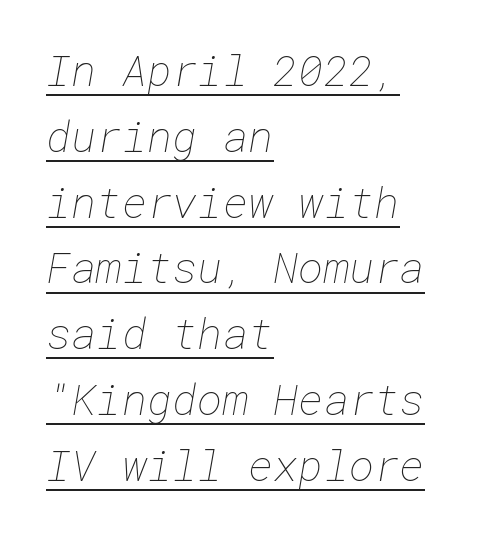
{"bold": "no", "weight": "thin", "width": "normal", "stroke_contrast": "low", "x_height": "medium", "underline": "yes", "align": "left", "line_spacing": "normal", "line_spacing_ratio": 1.53, "letter_spacing": "normal", "letter_spacing_em": 0.0, "glyph_px": 43}
